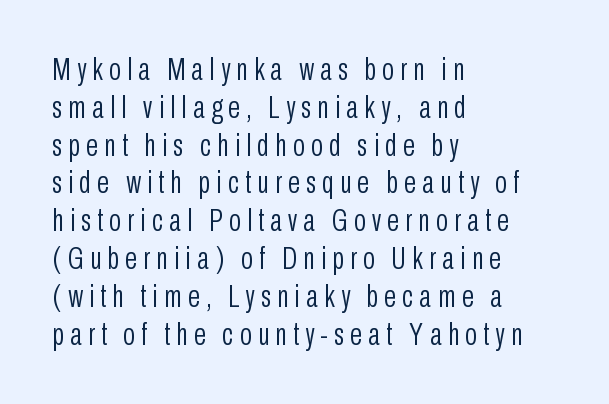
{"serif": "no", "italic": "no", "bold": "no", "weight": "light", "width": "condensed", "stroke_contrast": "low", "x_height": "medium", "monospaced": "no", "underline": "no", "align": "left", "line_spacing_ratio": 1.22, "letter_spacing": "wide", "letter_spacing_em": 0.2, "glyph_px": 31}
